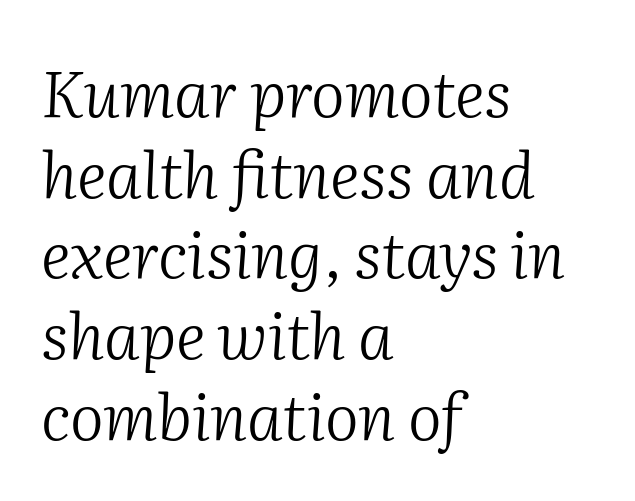
Yep, that's italic — everything's leaning. Looks like regular typesetting: each glyph gets only the width it needs. This sample is left-justified, so line endings fall wherever the words run out. The letterforms sit shoulder to shoulder at normal distance. The passage shown is typeset with a serif family.
